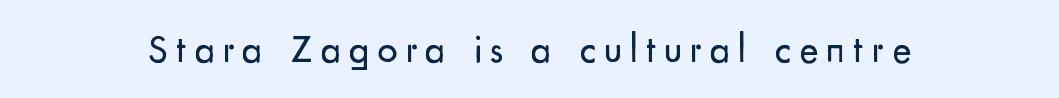
{"serif": "no", "italic": "no", "bold": "no", "weight": "regular", "width": "normal", "stroke_contrast": "low", "x_height": "small", "monospaced": "no", "underline": "no", "letter_spacing": "wide", "letter_spacing_em": 0.2, "glyph_px": 40}
